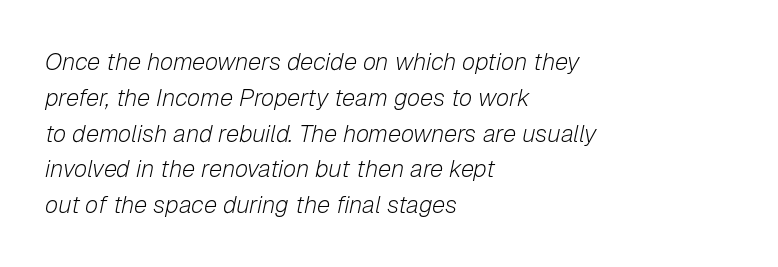
{"italic": "yes", "lean": "right", "slant_degrees": 12, "bold": "no", "underline": "no", "align": "left", "line_spacing": "normal", "line_spacing_ratio": 1.49, "letter_spacing": "normal", "letter_spacing_em": 0.0, "glyph_px": 24}
